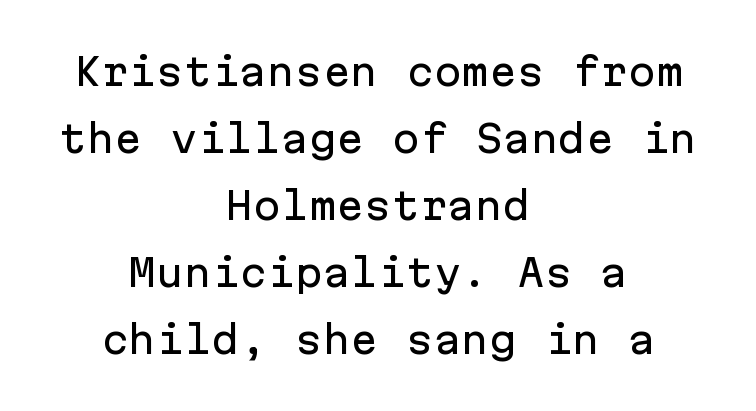
{"serif": "no", "italic": "no", "width": "normal", "stroke_contrast": "low", "x_height": "medium", "monospaced": "yes", "underline": "no", "align": "center", "line_spacing_ratio": 1.81, "letter_spacing": "normal", "letter_spacing_em": 0.0, "glyph_px": 37}
